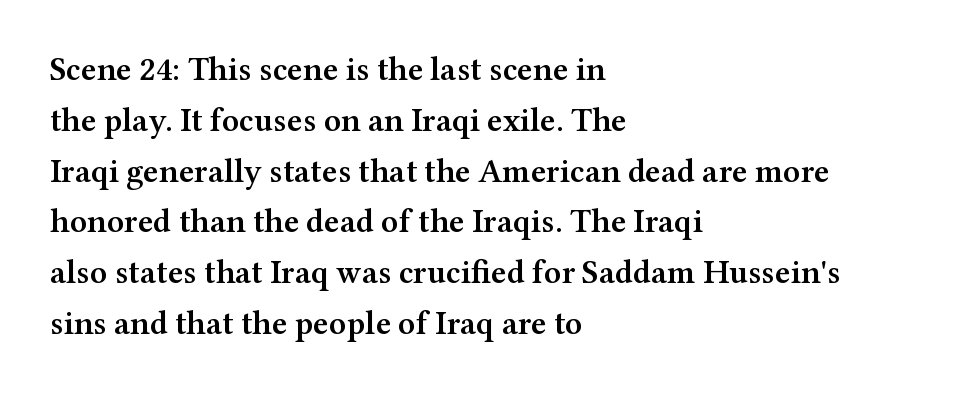
Observe the serifs anchoring each vertical stroke in this sample. Baseline-to-baseline distance is the conventional proportion of letter height. The characters look somewhat weighty, a semibold short of true bold. Has an underline been added? It has not. The setting favours the left margin, as ordinary paragraphs usually do.
